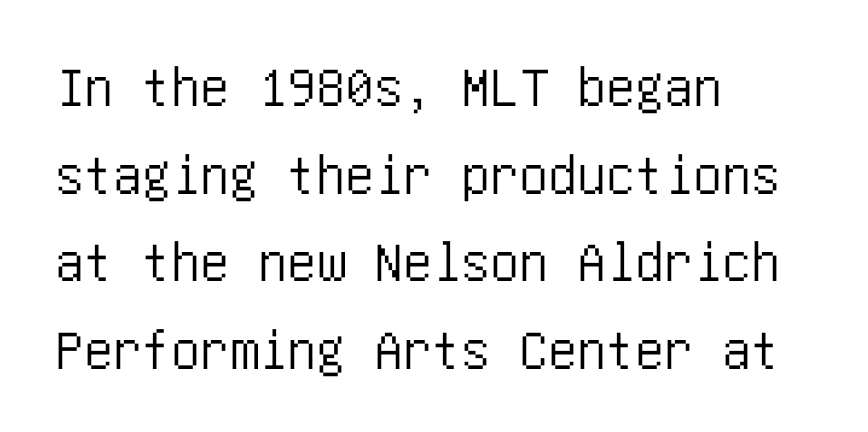
Q: Is the text italic (slanted)? A: No, it is upright.
Q: Is the typeface a serif or a sans-serif typeface? A: Sans-serif.
Q: Is the text underlined? A: No.
Q: How is the paragraph aligned? A: Left-aligned.
Q: Is the spacing between letters normal or unusually wide? A: Normal.
Q: Is the spacing between lines tight, normal or loose? A: Normal.
Q: Width (condensed, normal, or wide)? A: Condensed.
Q: Stroke contrast? A: Low.
Q: x-height? A: Large.
